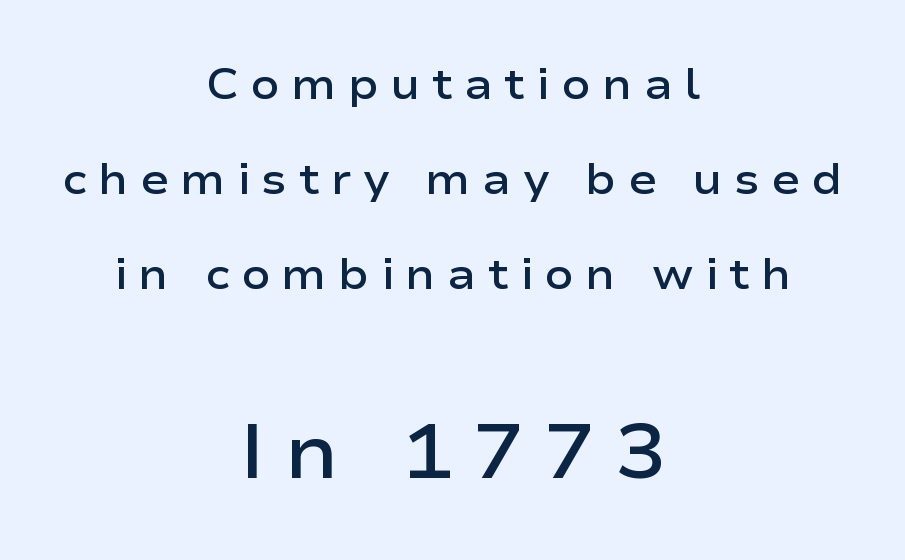
The image shows 76 px semibold, wide sans-serif type, upright; set centered, loose line spacing (2.21x), unusually wide letter spacing (+0.26 em), not underlined; the second (bottom) block is 1.77x larger; low stroke contrast and a medium x-height.
